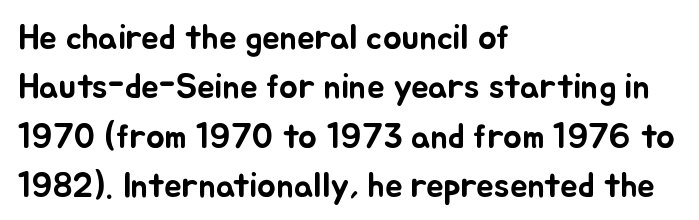
Tall strokes in this sample are plumb rather than angled. Visually the block forms a straight wall on the left and a jagged coastline on the right. Character widths vary here, with narrow letters taking less room than wide ones. Vertically, the passage feels balanced, rows spaced as you'd expect. Short note: letters normally spaced.
